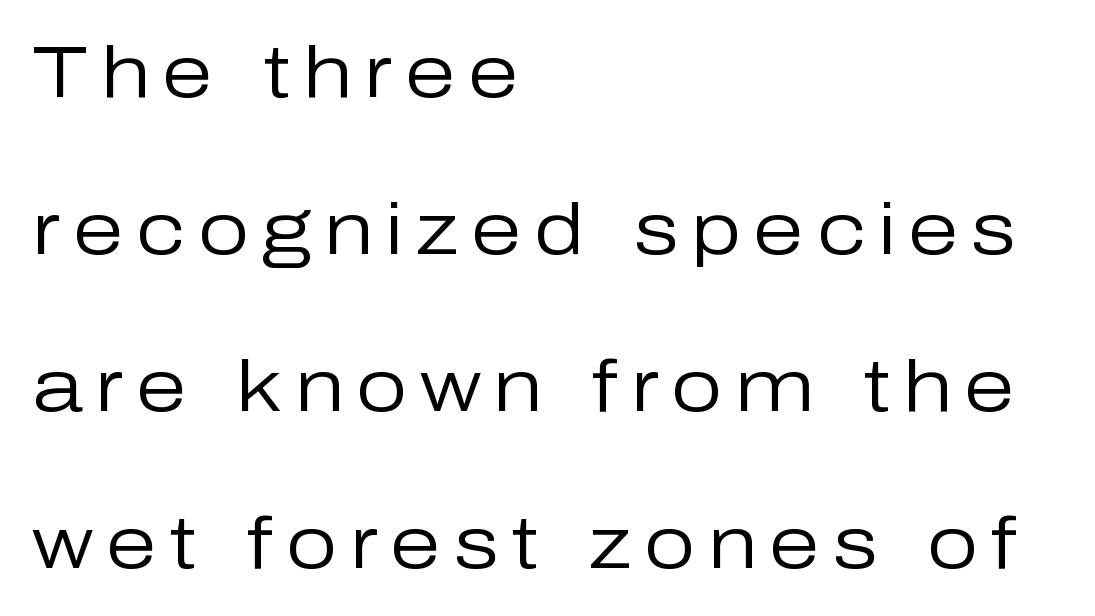
These lines were composed using upright roman letters. The lines are spread far apart with generous leading. Descenders are the only things crossing below the line. Type style note: lacks serifs. The passage is arranged the way most books set body copy — flush left.
